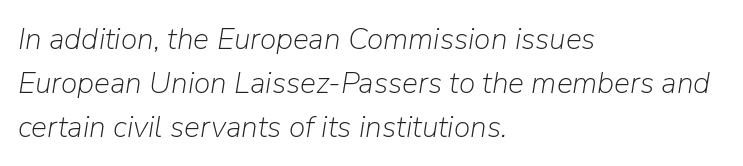
{"italic": "yes", "lean": "right", "slant_degrees": 9, "bold": "no", "weight": "light", "width": "normal", "stroke_contrast": "low", "x_height": "medium", "monospaced": "no", "underline": "no", "align": "left", "line_spacing": "normal", "line_spacing_ratio": 1.46, "letter_spacing": "normal", "letter_spacing_em": 0.0, "glyph_px": 30}
